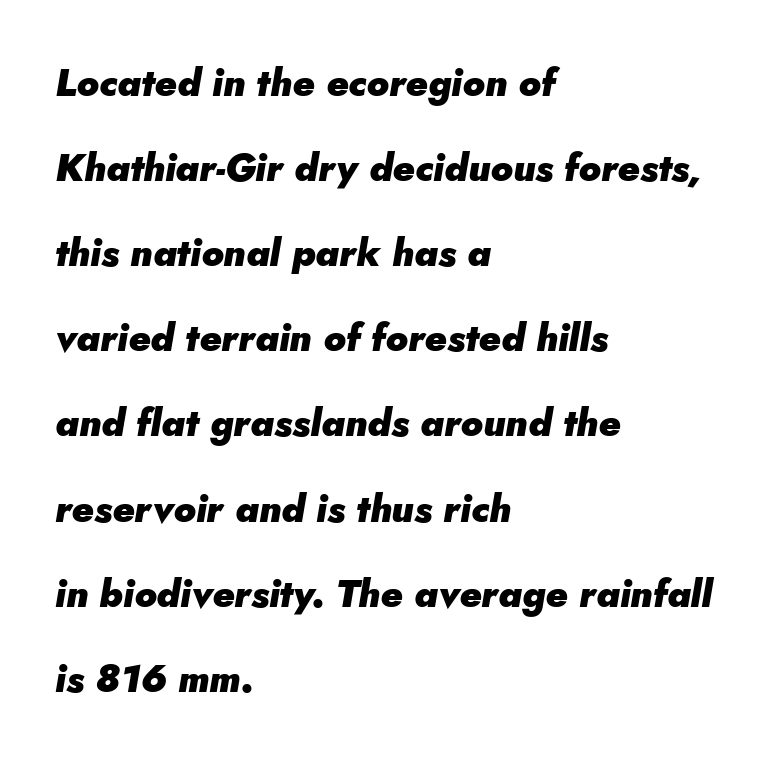
{"italic": "yes", "lean": "right", "slant_degrees": 5, "bold": "yes", "weight": "heavy", "width": "normal", "stroke_contrast": "low", "x_height": "small", "monospaced": "no", "underline": "no", "align": "left", "line_spacing": "loose", "line_spacing_ratio": 2.24, "letter_spacing": "normal", "letter_spacing_em": 0.0, "glyph_px": 38}
